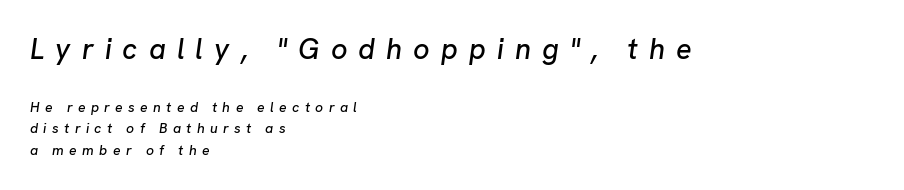
The image shows 29 px text type, italic (leaning right); set left-aligned, normal line spacing (1.54x), unusually wide letter spacing (+0.38 em), not underlined; the first (top) block is 2.07x larger; low stroke contrast and a medium x-height.
